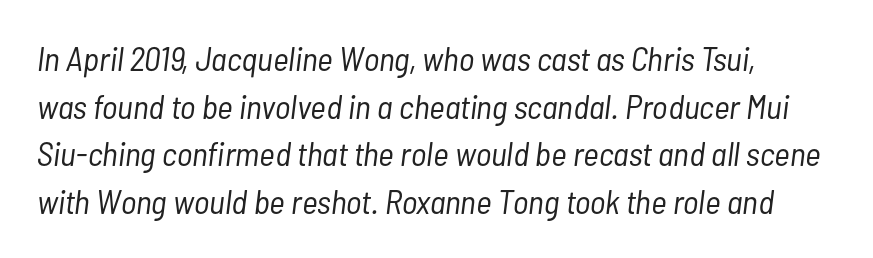
Q: Is the text bold? A: No.
Q: Is the text italic (slanted)? A: Yes, it leans right by about 7 degrees.
Q: Is the text underlined? A: No.
Q: How is the paragraph aligned? A: Left-aligned.
Q: Is the spacing between letters normal or unusually wide? A: Normal.
Q: Is the spacing between lines tight, normal or loose? A: Normal.
Q: Width (condensed, normal, or wide)? A: Condensed.
Q: Stroke contrast? A: Low.
Q: x-height? A: Medium.
Q: Monospaced? A: No.
